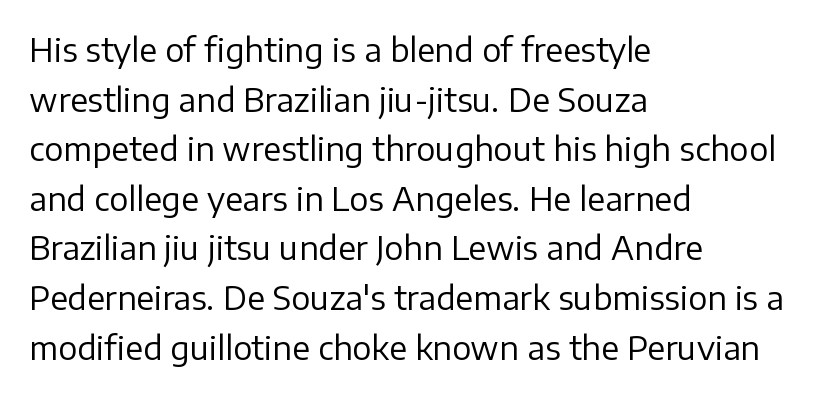
Rendered with straight, roman letterforms. The letterforms sit shoulder to shoulder at normal distance. One glance says typical: line gaps are just what's usual. Casual observation: everything's shoved over to the left. The font family rendered here belongs to the sans-serif group.
